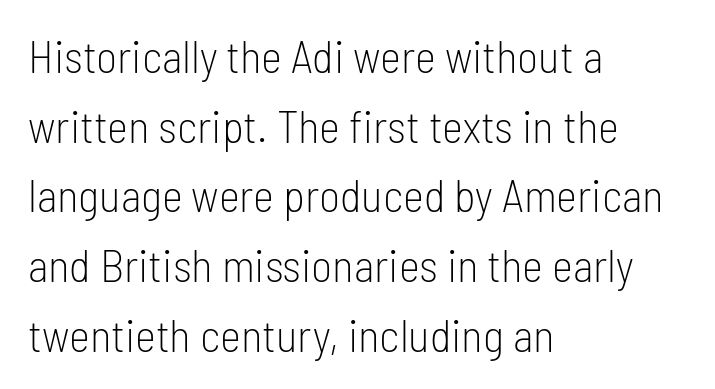
The image shows 45 px light, condensed sans-serif type, upright; set left-aligned, normal line spacing (1.55x), normal letter spacing, not underlined; low stroke contrast and a medium x-height.
